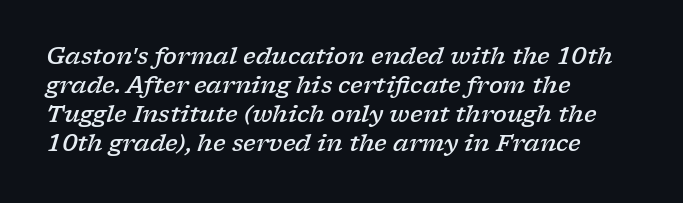
Leading matches the norm, producing a regular column. This rendering uses left alignment, leaving the right contour irregular. The typesetting leans somewhat heavy: a semibold. The line texture is even and compact thanks to regular tracking.
